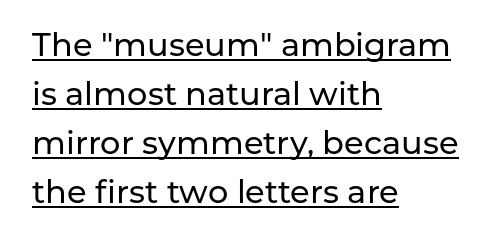
{"serif": "no", "italic": "no", "width": "normal", "stroke_contrast": "low", "x_height": "medium", "monospaced": "no", "underline": "yes", "align": "left", "line_spacing": "normal", "line_spacing_ratio": 1.53, "letter_spacing": "normal", "letter_spacing_em": 0.0, "glyph_px": 32}
